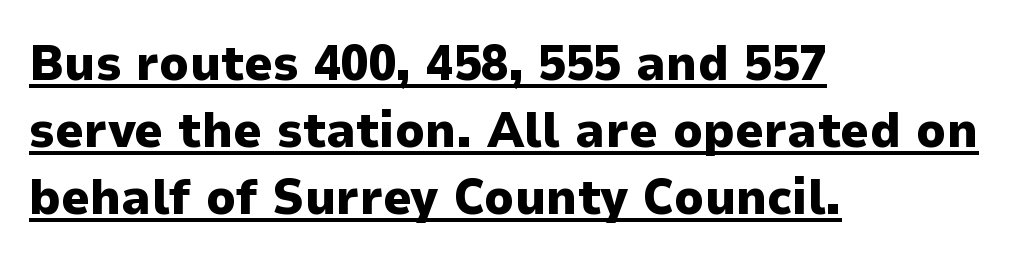
Q: Is the text bold? A: Yes.
Q: Is the text italic (slanted)? A: No, it is upright.
Q: Is the typeface a serif or a sans-serif typeface? A: Sans-serif.
Q: Is the text underlined? A: Yes.
Q: How is the paragraph aligned? A: Left-aligned.
Q: Is the spacing between letters normal or unusually wide? A: Normal.
Q: Is the spacing between lines tight, normal or loose? A: Normal.
Q: Width (condensed, normal, or wide)? A: Normal.
Q: Stroke contrast? A: Low.
Q: x-height? A: Medium.
Q: Monospaced? A: No.
